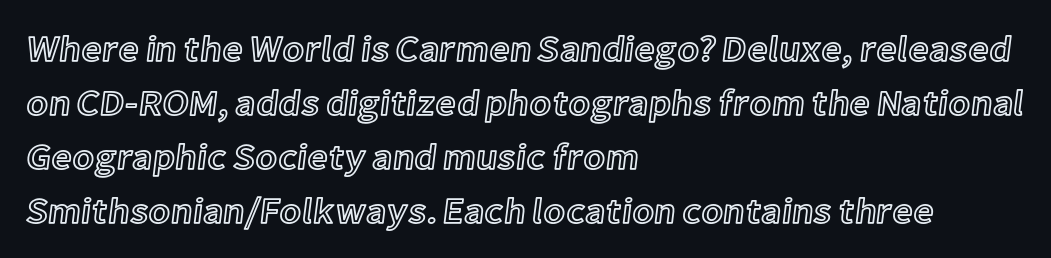
Q: Is the text italic (slanted)? A: Yes.
Q: Is the text underlined? A: No.
Q: How is the paragraph aligned? A: Left-aligned.
Q: Is the spacing between letters normal or unusually wide? A: Normal.
Q: Is the spacing between lines tight, normal or loose? A: Normal.
Q: Width (condensed, normal, or wide)? A: Normal.
Q: x-height? A: Medium.
Q: Monospaced? A: No.
